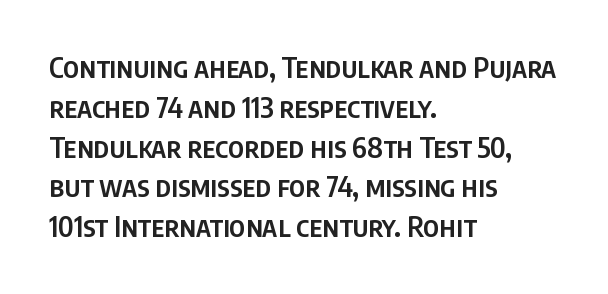
The image shows 28 px semibold, condensed sans-serif type, upright; set left-aligned, normal line spacing (1.42x), normal letter spacing, not underlined; low stroke contrast and a large x-height.
